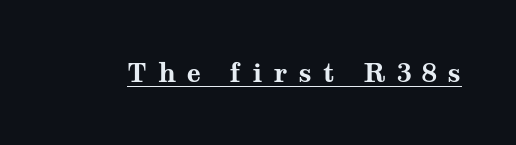
Summary of weight: heavy, a full bold. Upright lettering throughout. The gaps between neighbouring characters are conspicuously large. A typographer would call this underscored text.
